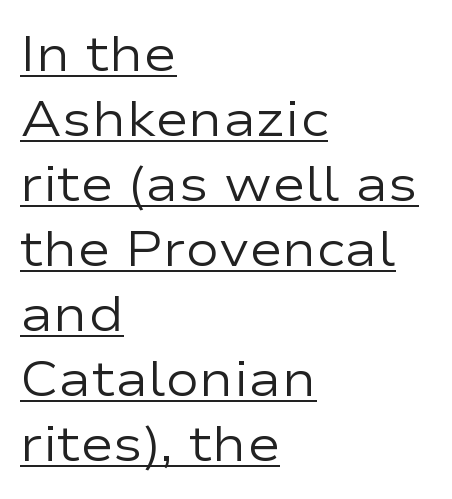
Q: Is the text bold? A: No.
Q: Is the text italic (slanted)? A: No, it is upright.
Q: Is the typeface a serif or a sans-serif typeface? A: Sans-serif.
Q: Is the text underlined? A: Yes.
Q: How is the paragraph aligned? A: Left-aligned.
Q: Is the spacing between letters normal or unusually wide? A: Normal.
Q: Is the spacing between lines tight, normal or loose? A: Normal.
Q: Width (condensed, normal, or wide)? A: Wide.
Q: Stroke contrast? A: Low.
Q: x-height? A: Medium.
Q: Monospaced? A: No.
